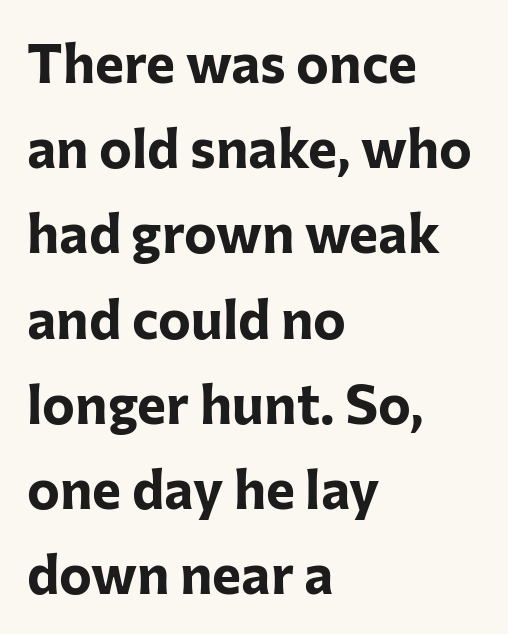
The image shows 55 px bold sans-serif type, upright; set left-aligned, normal line spacing (1.55x), normal letter spacing, not underlined; low stroke contrast and a medium x-height.
